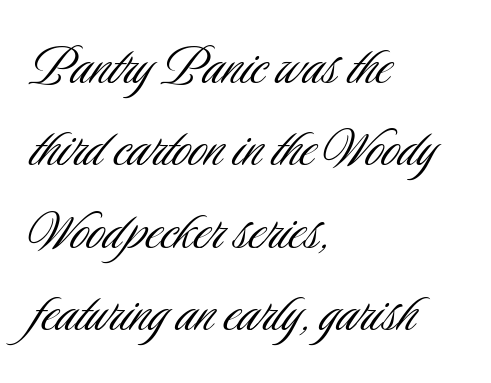
{"serif": "no", "bold": "no", "weight": "light", "width": "condensed", "stroke_contrast": "low", "x_height": "small", "monospaced": "no", "underline": "no", "align": "left", "line_spacing": "normal", "line_spacing_ratio": 1.33, "letter_spacing": "normal", "letter_spacing_em": 0.0, "glyph_px": 62}
